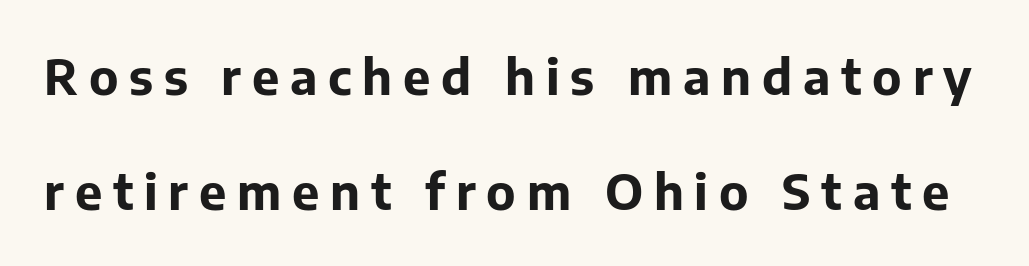
Q: Is the text bold? A: Yes.
Q: Is the text italic (slanted)? A: No, it is upright.
Q: Is the typeface a serif or a sans-serif typeface? A: Sans-serif.
Q: Is the text underlined? A: No.
Q: Is the spacing between letters normal or unusually wide? A: Unusually wide.
Q: Is the spacing between lines tight, normal or loose? A: Loose.
Q: Width (condensed, normal, or wide)? A: Normal.
Q: Stroke contrast? A: Low.
Q: x-height? A: Medium.
Q: Monospaced? A: No.
